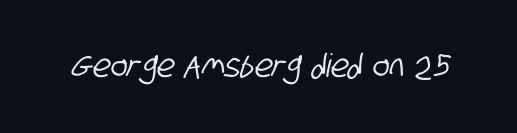
The image shows 32 px condensed sans-serif type; set normal letter spacing, not underlined; low stroke contrast and a large x-height.
